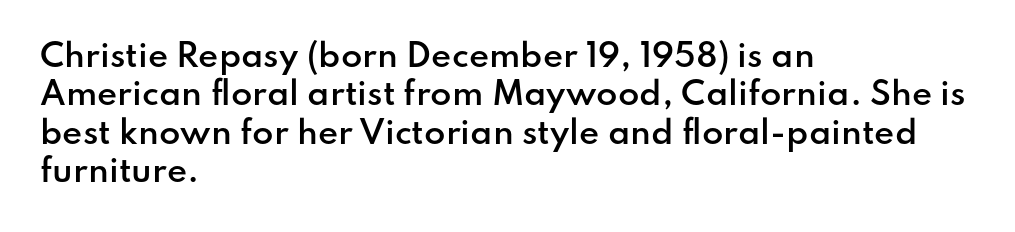
{"serif": "no", "italic": "no", "bold": "semi", "weight": "semibold", "width": "normal", "stroke_contrast": "low", "x_height": "small", "monospaced": "no", "underline": "no", "align": "left", "line_spacing_ratio": 1.24, "letter_spacing": "normal", "letter_spacing_em": 0.0, "glyph_px": 31}
